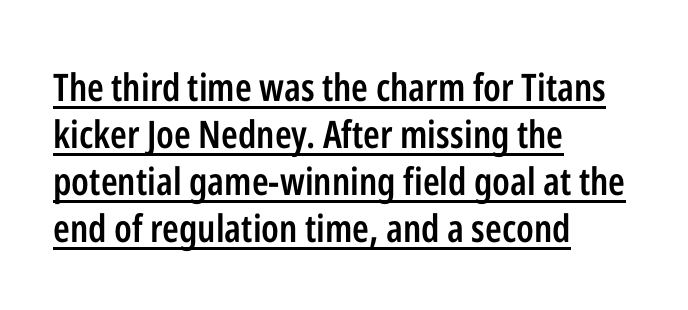
In CSS terms this would be text-align: left. The axis of the letterforms is exactly vertical. The glyphs have the mass of a demibold cut, below bold. The passage shown is typed in a proportional face where columns would drift. The sample's only ornament is a line tracing under the words.
